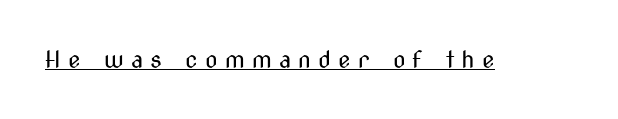
Honestly, the letter spacing is so wide it's the main thing you notice. The type sits square on the baseline with zero lean. A continuous stroke trails under the words, as in a hyperlink. Letters have the restrained weight of plain body copy at most.
